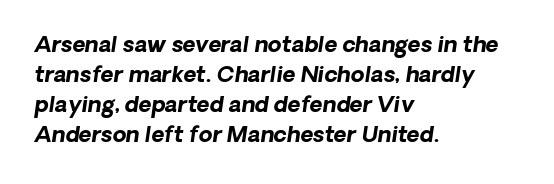
Q: Is the text bold? A: Yes.
Q: Is the text italic (slanted)? A: Yes, it leans right by about 8 degrees.
Q: Is the text underlined? A: No.
Q: How is the paragraph aligned? A: Left-aligned.
Q: Is the spacing between letters normal or unusually wide? A: Normal.
Q: Is the spacing between lines tight, normal or loose? A: Normal.
